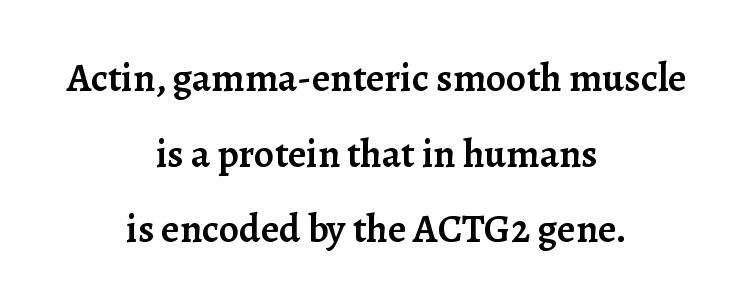
Q: Is the text bold? A: Semi-bold.
Q: Is the text italic (slanted)? A: No, it is upright.
Q: Is the typeface a serif or a sans-serif typeface? A: Serif.
Q: Is the text underlined? A: No.
Q: How is the paragraph aligned? A: Centered.
Q: Is the spacing between letters normal or unusually wide? A: Normal.
Q: Width (condensed, normal, or wide)? A: Normal.
Q: Stroke contrast? A: Low.
Q: x-height? A: Medium.
Q: Monospaced? A: No.
